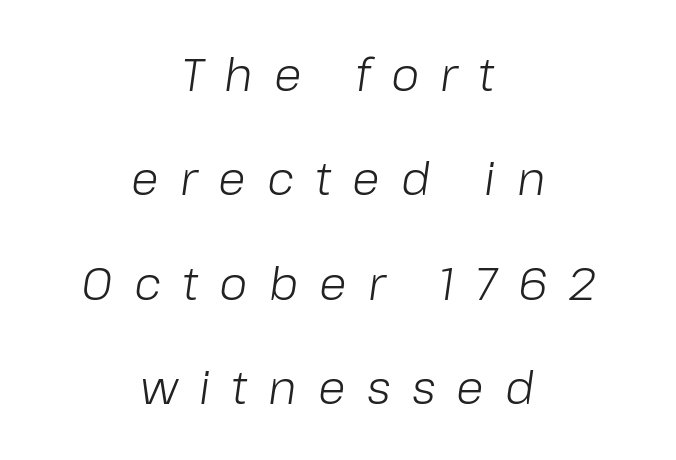
Q: Is the text bold? A: No.
Q: Is the text italic (slanted)? A: Yes, it leans right by about 8 degrees.
Q: Is the text underlined? A: No.
Q: How is the paragraph aligned? A: Centered.
Q: Is the spacing between letters normal or unusually wide? A: Unusually wide.
Q: Is the spacing between lines tight, normal or loose? A: Loose.
Q: Width (condensed, normal, or wide)? A: Normal.
Q: Stroke contrast? A: Low.
Q: x-height? A: Medium.
Q: Monospaced? A: No.
